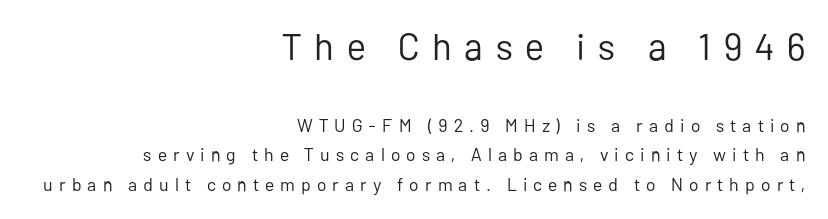
Q: Is the text bold? A: No.
Q: Is the text italic (slanted)? A: No, it is upright.
Q: Is the typeface a serif or a sans-serif typeface? A: Sans-serif.
Q: Is the text underlined? A: No.
Q: How is the paragraph aligned? A: Right-aligned.
Q: Is the spacing between letters normal or unusually wide? A: Unusually wide.
Q: Is the spacing between lines tight, normal or loose? A: Normal.
Q: Which block of text is set in a larger size, the first (top) or the second (bottom)? A: The first (top) one.
Q: Width (condensed, normal, or wide)? A: Normal.
Q: Stroke contrast? A: Low.
Q: x-height? A: Medium.
Q: Monospaced? A: No.
